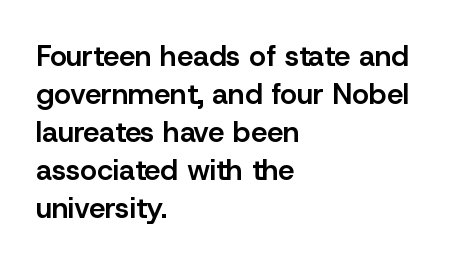
Reading down the column, the eye jumps a familiar distance to each next line. A typesetter would mark this as roman, not italic. If you drew a ruler down the left edge, every line would touch it. A sans-serif font was chosen for this passage. Honestly, the letter spacing is just normal — you wouldn't notice it. The gap between lines stays unmarked.
